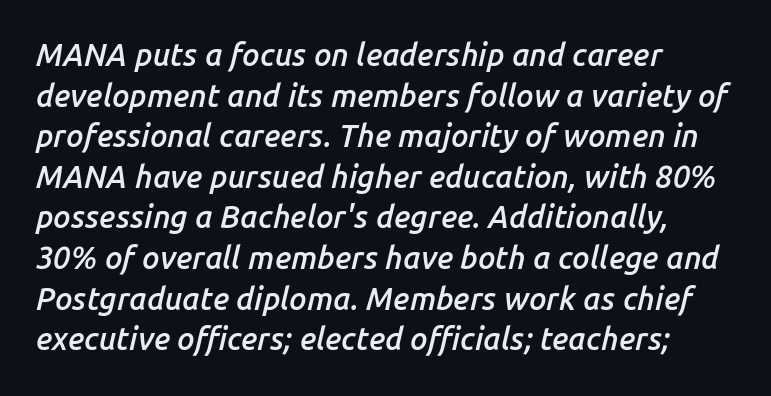
Q: Is the text bold? A: Semi-bold.
Q: Is the text italic (slanted)? A: Yes, it leans right by about 14 degrees.
Q: Is the text underlined? A: No.
Q: How is the paragraph aligned? A: Left-aligned.
Q: Is the spacing between letters normal or unusually wide? A: Normal.
Q: Is the spacing between lines tight, normal or loose? A: Normal.
Q: Width (condensed, normal, or wide)? A: Normal.
Q: Stroke contrast? A: Low.
Q: x-height? A: Medium.
Q: Monospaced? A: No.
